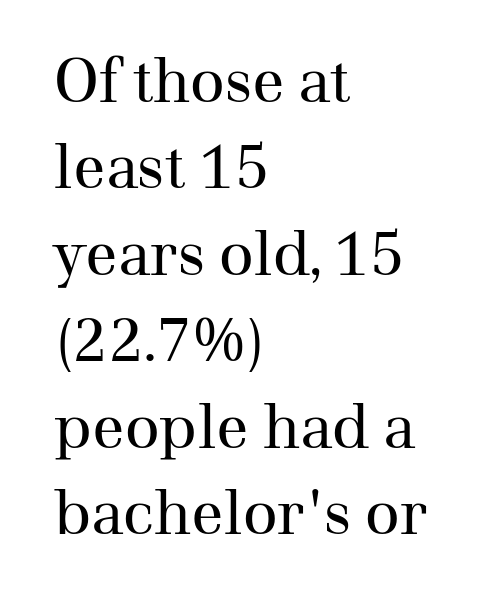
{"serif": "yes", "italic": "no", "bold": "no", "weight": "regular", "width": "normal", "stroke_contrast": "medium", "x_height": "medium", "monospaced": "no", "underline": "no", "align": "left", "line_spacing": "normal", "line_spacing_ratio": 1.44, "letter_spacing": "normal", "letter_spacing_em": 0.0, "glyph_px": 60}
